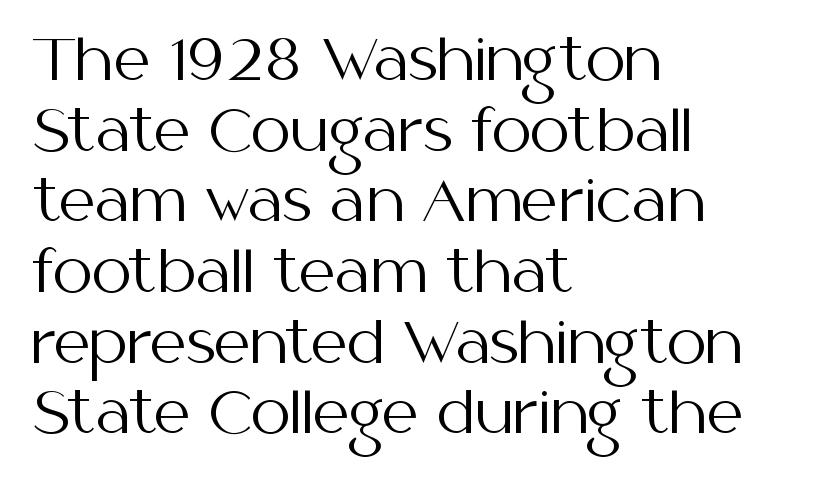
{"serif": "no", "italic": "no", "bold": "no", "weight": "regular", "width": "normal", "stroke_contrast": "medium", "x_height": "medium", "monospaced": "no", "underline": "no", "align": "left", "line_spacing_ratio": 1.24, "letter_spacing": "normal", "letter_spacing_em": 0.0, "glyph_px": 57}
